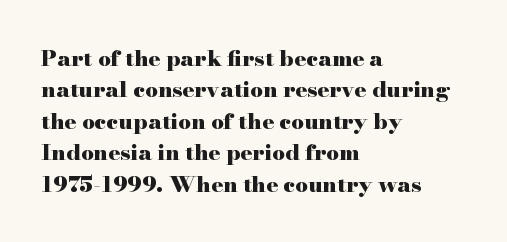
The image shows 22 px bold type, upright; set left-aligned, normal line spacing (1.43x), normal letter spacing, not underlined.
